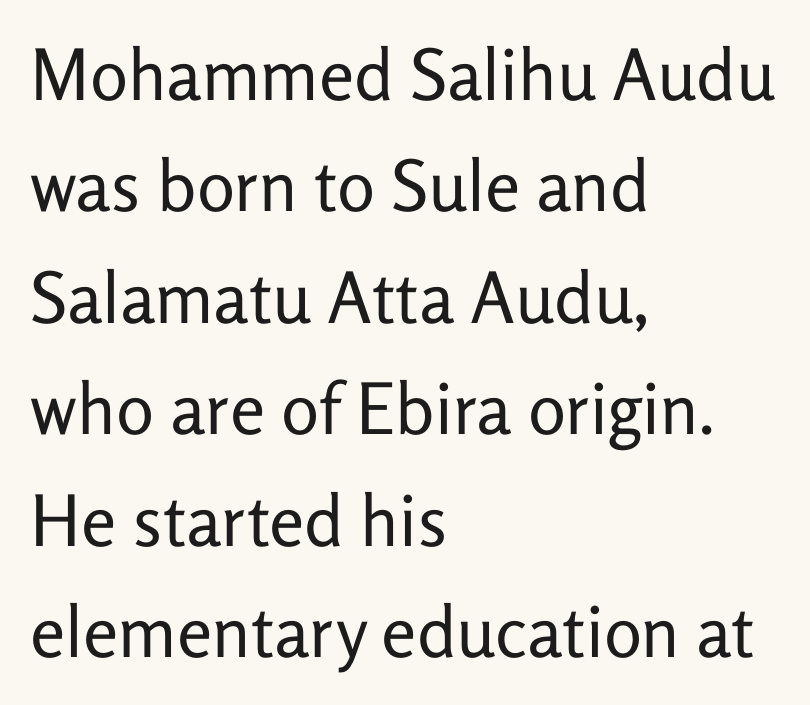
Q: Is the text bold? A: No.
Q: Is the text italic (slanted)? A: No, it is upright.
Q: Is the typeface a serif or a sans-serif typeface? A: Sans-serif.
Q: Is the text underlined? A: No.
Q: How is the paragraph aligned? A: Left-aligned.
Q: Is the spacing between letters normal or unusually wide? A: Normal.
Q: Is the spacing between lines tight, normal or loose? A: Normal.
Q: Width (condensed, normal, or wide)? A: Normal.
Q: Stroke contrast? A: Low.
Q: x-height? A: Medium.
Q: Monospaced? A: No.
